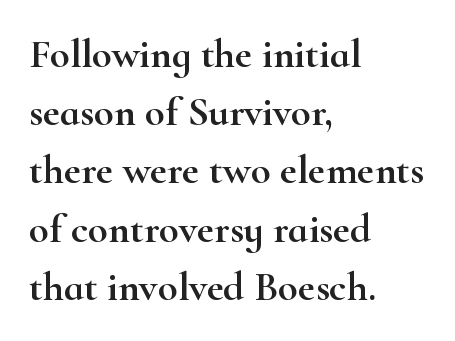
Underlining? Definitely not there. Leading matches the norm, producing a regular column. Teacher's note: observe the even left margin — that is flush-left alignment. Characters follow at the spacing the type designer built in. Varying glyph widths throughout — classic text-font behaviour. Regarding serifs, this sample has them.
